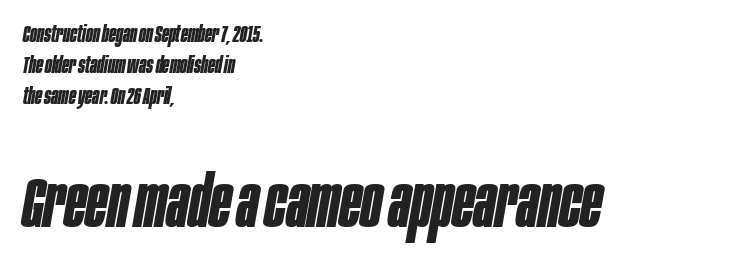
{"italic": "yes", "lean": "right", "slant_degrees": 10, "bold": "yes", "weight": "bold", "width": "condensed", "stroke_contrast": "low", "x_height": "large", "monospaced": "no", "underline": "no", "align": "left", "line_spacing": "normal", "line_spacing_ratio": 1.34, "letter_spacing": "normal", "letter_spacing_em": 0.0, "larger_block": "second", "size_ratio": 3.04, "glyph_px": 70}
